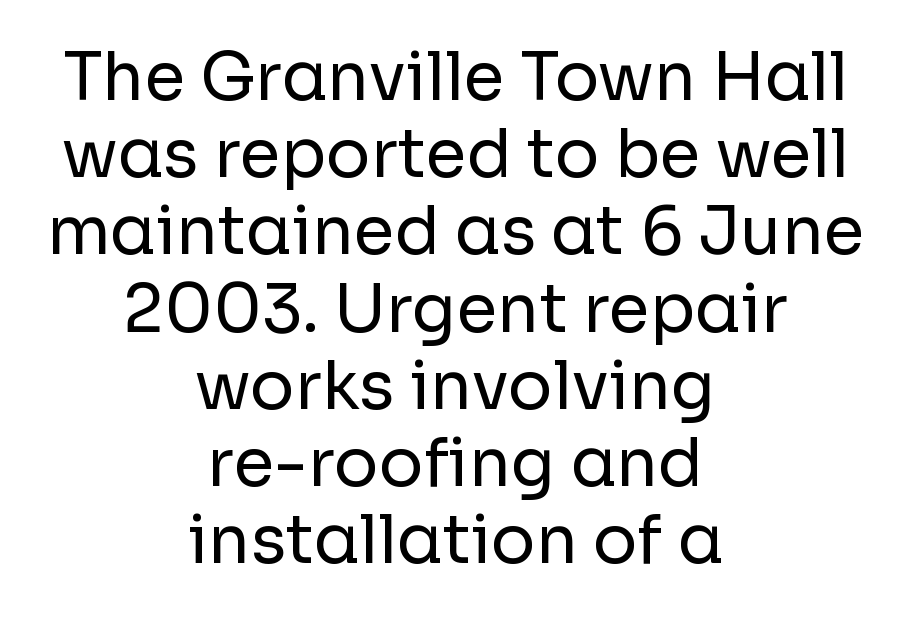
Q: Is the text bold? A: No.
Q: Is the text italic (slanted)? A: No, it is upright.
Q: Is the typeface a serif or a sans-serif typeface? A: Sans-serif.
Q: Is the text underlined? A: No.
Q: How is the paragraph aligned? A: Centered.
Q: Is the spacing between letters normal or unusually wide? A: Normal.
Q: Width (condensed, normal, or wide)? A: Normal.
Q: Stroke contrast? A: Low.
Q: x-height? A: Medium.
Q: Monospaced? A: No.
